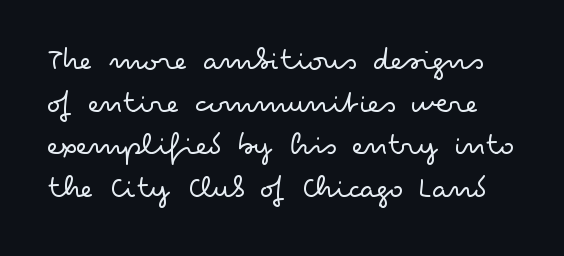
The image shows 33 px light, wide sans-serif type, upright; set normal line spacing (1.29x), normal letter spacing, not underlined; low stroke contrast and a small x-height.
